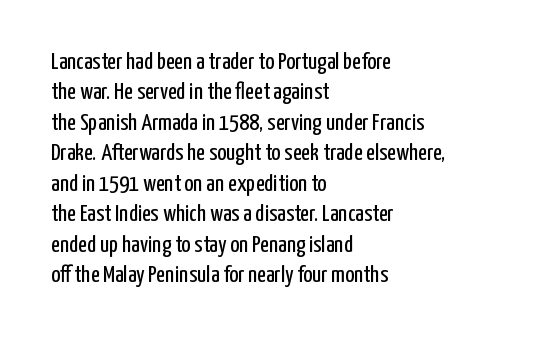
The type sits square on the baseline with zero lean. Only glyphs here, with clear space below each row. This sample is left-justified, so line endings fall wherever the words run out. Nothing unusual about the tracking: characters are spaced as the font intends. No extra ink here — the face is not bold.
